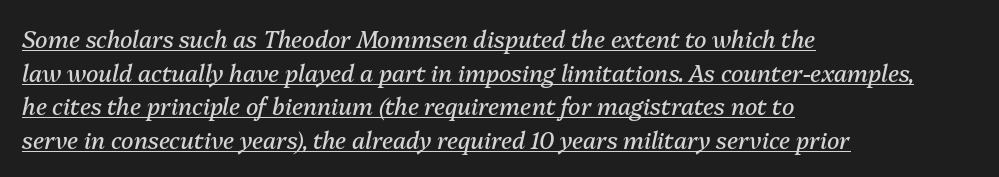
{"italic": "yes", "lean": "right", "slant_degrees": 13, "bold": "no", "underline": "yes", "align": "left", "line_spacing": "normal", "line_spacing_ratio": 1.46, "letter_spacing": "normal", "letter_spacing_em": 0.0, "glyph_px": 23}
